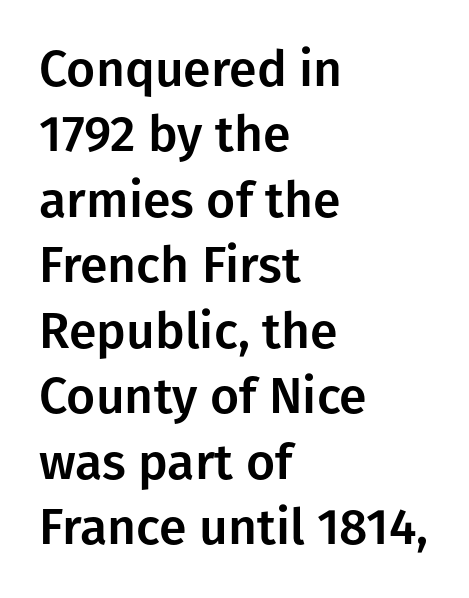
In terms of leading, this rendering sits right in the middle. Font category for this specimen: sans-serif. Descenders hang freely into open space. Tall strokes in this sample are plumb rather than angled.
